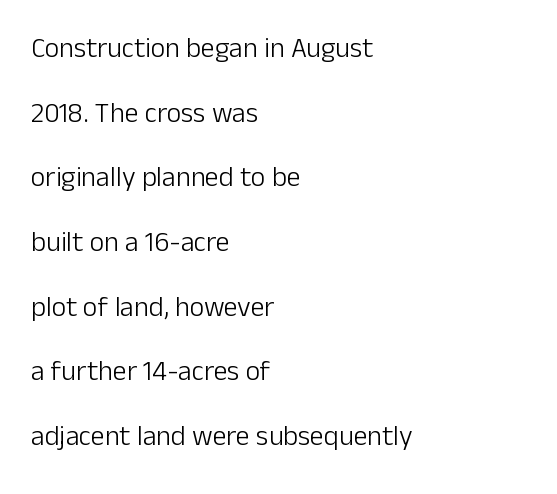
Q: Is the text bold? A: No.
Q: Is the text italic (slanted)? A: No, it is upright.
Q: Is the typeface a serif or a sans-serif typeface? A: Sans-serif.
Q: Is the text underlined? A: No.
Q: How is the paragraph aligned? A: Left-aligned.
Q: Is the spacing between letters normal or unusually wide? A: Normal.
Q: Is the spacing between lines tight, normal or loose? A: Loose.
Q: Width (condensed, normal, or wide)? A: Normal.
Q: Stroke contrast? A: Low.
Q: x-height? A: Medium.
Q: Monospaced? A: No.
